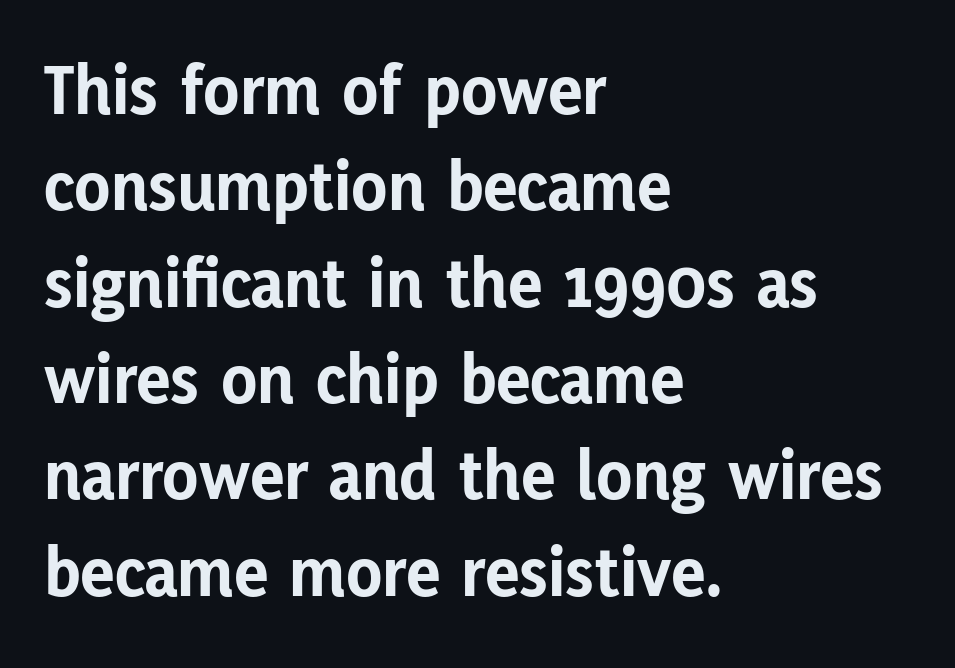
I'd call this a sans setting — the letters go barefoot. Think of a printed novel: that variable character pitch is what you see here. Glance below the letters and you will spot only blank space. Characters remain perfectly vertical along every line.
